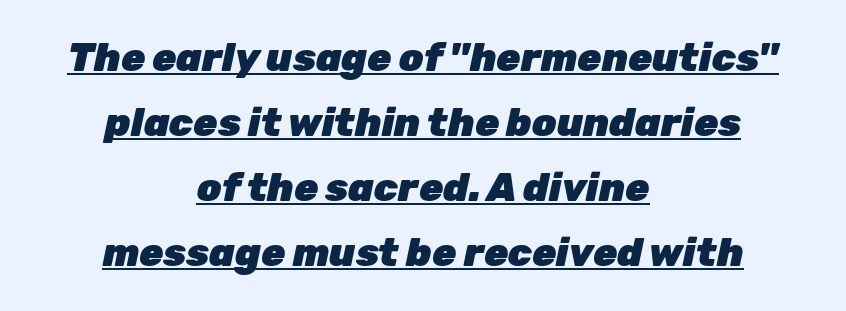
Notice how a bar underscores the lettering throughout. The horizontal fit of the characters is conventional and even. Style check: oblique. Teacher's note: observe the equal gaps on both sides — that is centered alignment. One glance says typical: line gaps are just what's usual.
